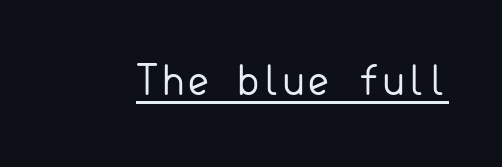
The image shows 40 px regular-weight sans-serif type, upright; set normal letter spacing, underlined; low stroke contrast and a small x-height.
